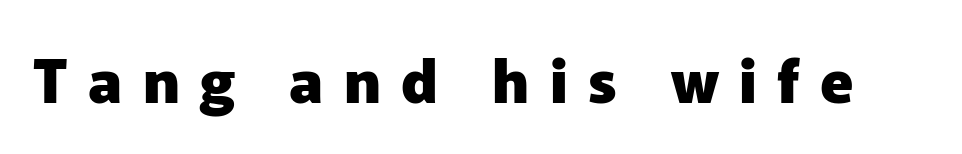
The image shows 60 px heavy sans-serif type, upright; set unusually wide letter spacing (+0.34 em), not underlined; low stroke contrast and a medium x-height.
